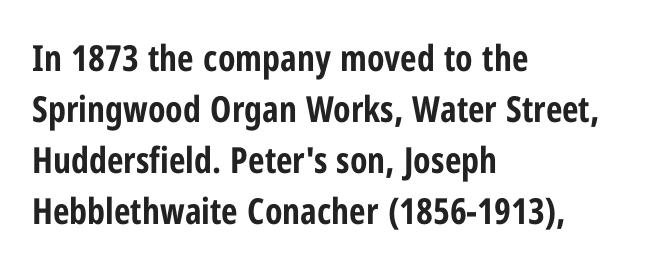
Q: Is the text bold? A: Yes.
Q: Is the text italic (slanted)? A: No, it is upright.
Q: Is the typeface a serif or a sans-serif typeface? A: Sans-serif.
Q: Is the text underlined? A: No.
Q: How is the paragraph aligned? A: Left-aligned.
Q: Is the spacing between letters normal or unusually wide? A: Normal.
Q: Is the spacing between lines tight, normal or loose? A: Normal.
Q: Width (condensed, normal, or wide)? A: Condensed.
Q: Stroke contrast? A: Low.
Q: x-height? A: Medium.
Q: Monospaced? A: No.
